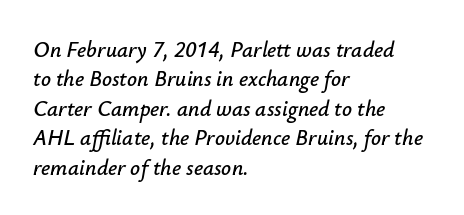
The setting favours the left margin, as ordinary paragraphs usually do. What's the leading like? Ordinary, nothing unusual. Between one letter and the next there's only the usual sliver of space. It's the slanting kind of type. A bare baseline throughout the passage.
